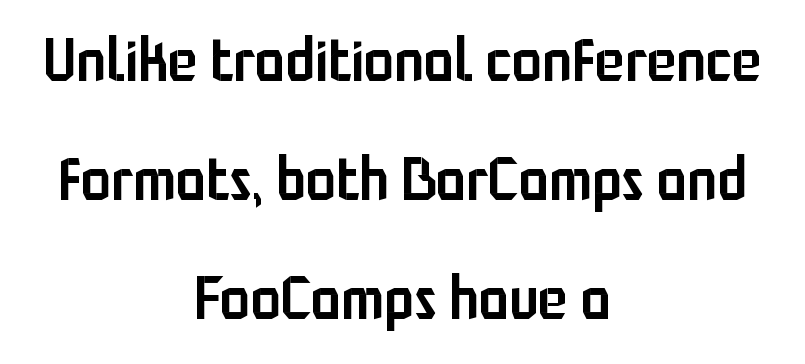
The image shows 61 px semibold, condensed sans-serif type, upright; set centered, loose line spacing (1.95x), normal letter spacing, not underlined; low stroke contrast and a medium x-height.
